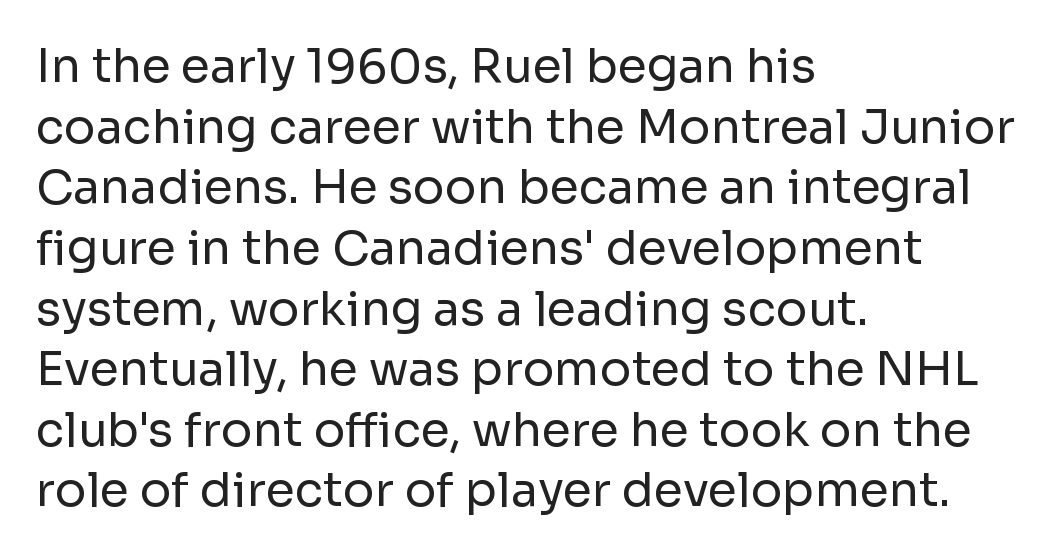
The image shows 47 px regular-weight sans-serif type, upright; set left-aligned, normal line spacing (1.29x), normal letter spacing, not underlined; low stroke contrast and a medium x-height.
